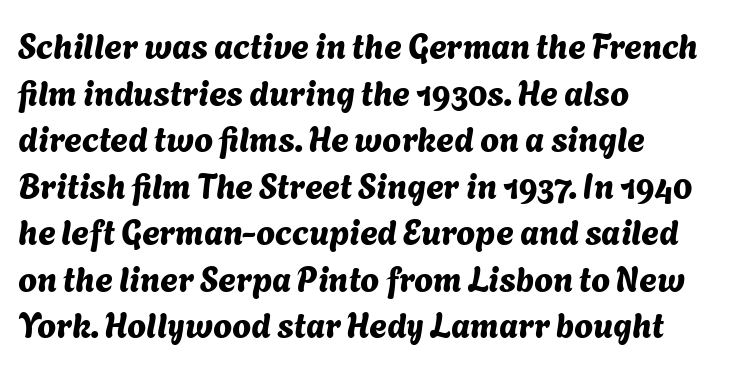
This sample uses plain, unmodified letter spacing. In terms of leading, this rendering sits right in the middle. Character widths vary here, with narrow letters taking less room than wide ones. Nope, no serifs anywhere on these letters. Plain, unruled lines of type.
